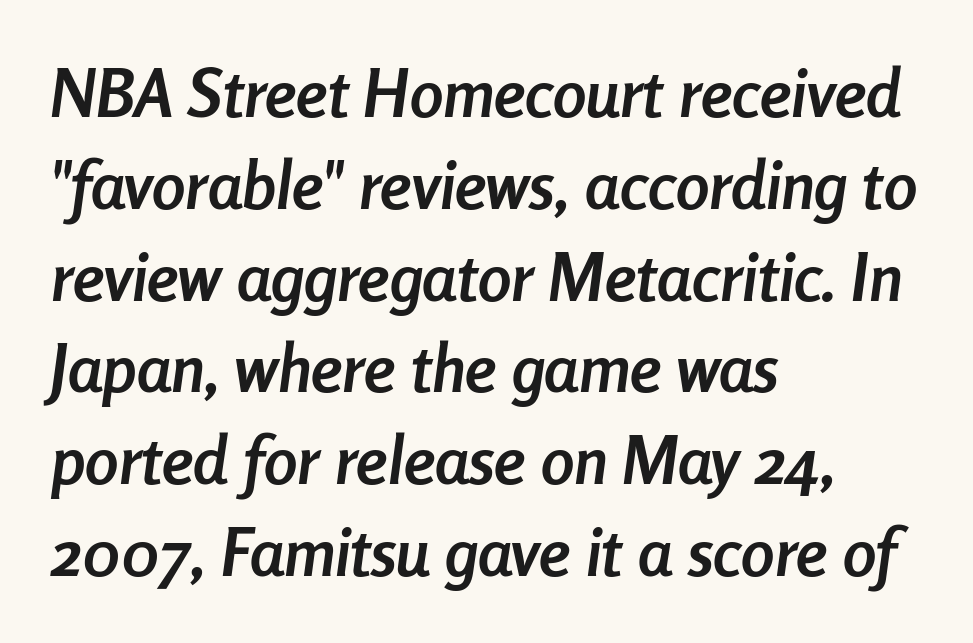
Short and long lines alike share a common starting point at left. The letters are bold, with thick, heavy strokes. The face used here is proportionally spaced, like ordinary book or web type. A bare baseline throughout the passage. The line-height multiplier appears to be the usual default.
